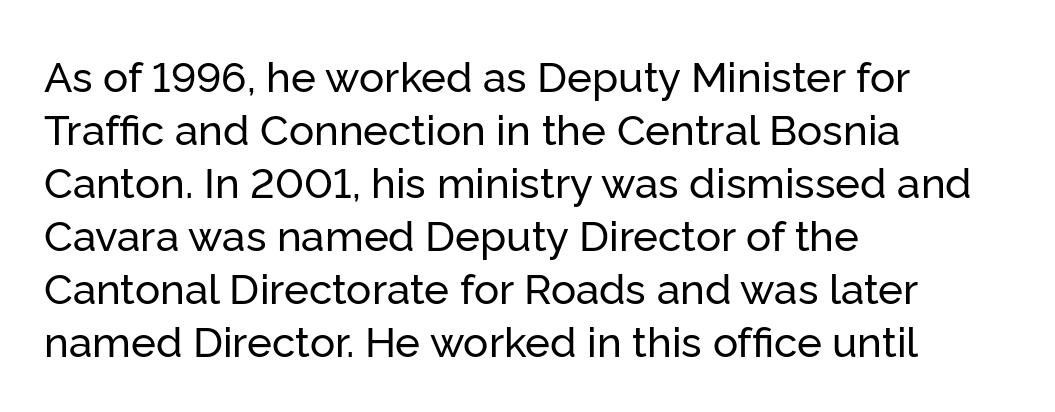
The image shows 42 px sans-serif type, upright; set left-aligned, normal line spacing (1.26x), normal letter spacing, not underlined; low stroke contrast and a medium x-height.
